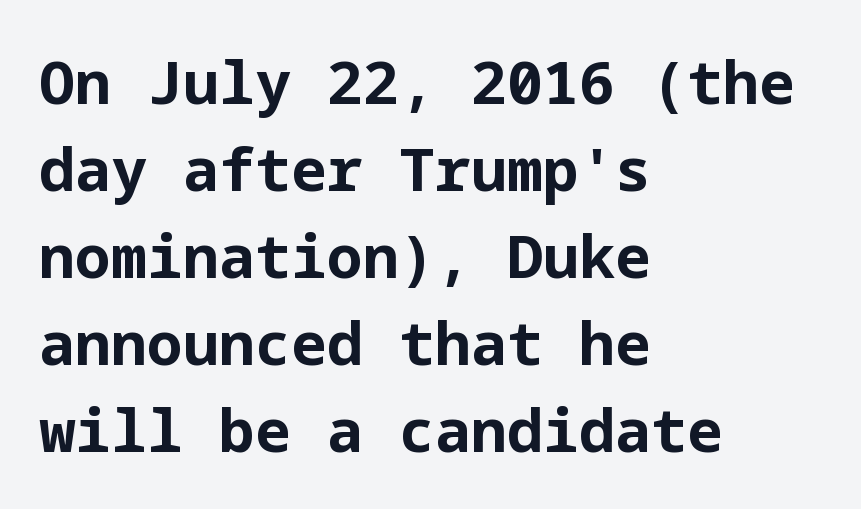
{"serif": "no", "italic": "no", "bold": "yes", "weight": "bold", "width": "normal", "stroke_contrast": "low", "x_height": "medium", "underline": "no", "align": "left", "line_spacing": "normal", "line_spacing_ratio": 1.45, "letter_spacing": "normal", "letter_spacing_em": 0.0, "glyph_px": 60}
